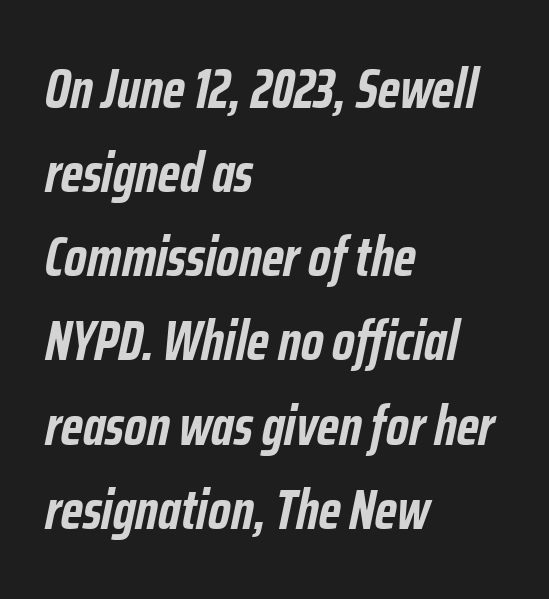
{"italic": "yes", "lean": "right", "slant_degrees": 12, "bold": "yes", "weight": "semibold", "width": "condensed", "stroke_contrast": "low", "x_height": "medium", "monospaced": "no", "underline": "no", "align": "left", "line_spacing": "normal", "line_spacing_ratio": 1.53, "letter_spacing": "normal", "letter_spacing_em": 0.0, "glyph_px": 55}
